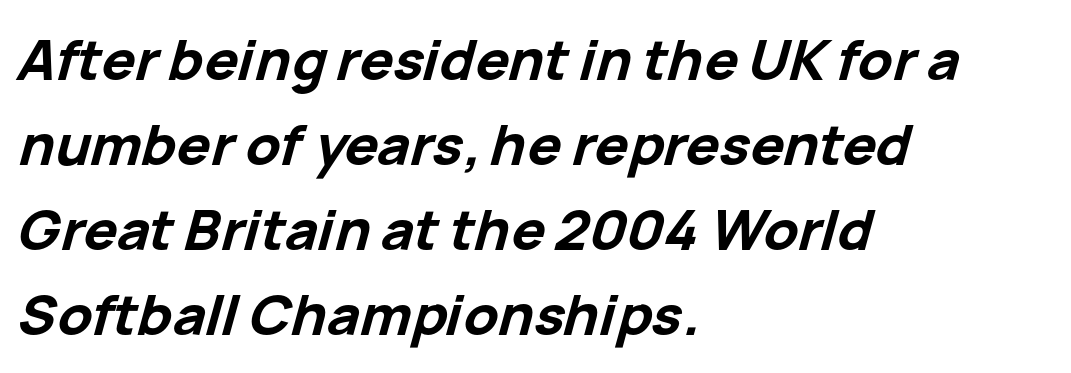
The space between consecutive lines is moderate. Where is the straight margin? On the left. The letters advance in unequal steps, a hallmark of proportional type. Typographic density is high because the face is bold. Lines of text with bare space underneath.
